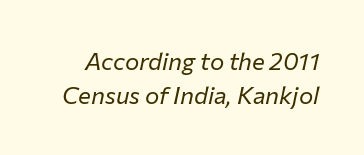
{"italic": "yes", "lean": "right", "slant_degrees": 12, "bold": "no", "underline": "no", "line_spacing": "normal", "line_spacing_ratio": 1.43, "letter_spacing": "normal", "letter_spacing_em": 0.0, "glyph_px": 24}
